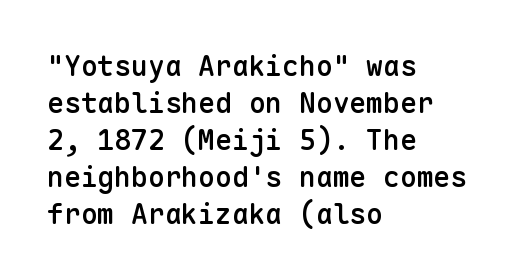
{"serif": "no", "italic": "no", "bold": "semi", "weight": "semibold", "width": "normal", "stroke_contrast": "low", "x_height": "medium", "monospaced": "yes", "underline": "no", "align": "left", "line_spacing": "normal", "line_spacing_ratio": 1.32, "letter_spacing": "normal", "letter_spacing_em": 0.0, "glyph_px": 28}
